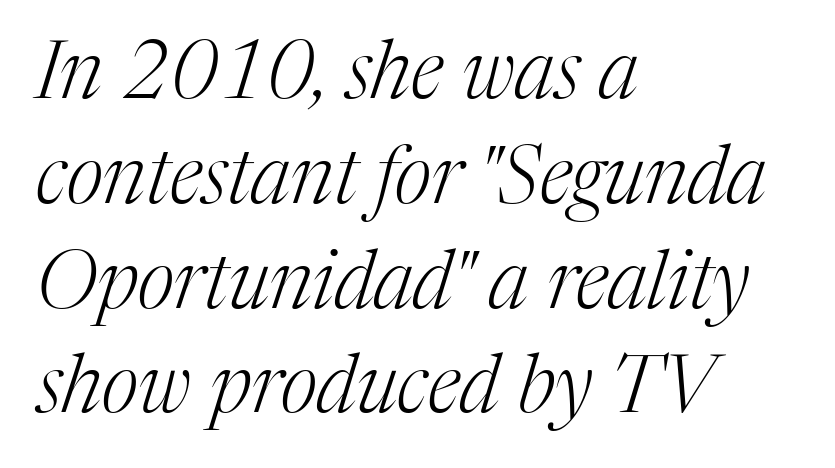
Q: Is the text bold? A: No.
Q: Is the text italic (slanted)? A: Yes, it leans right by about 17 degrees.
Q: Is the typeface a serif or a sans-serif typeface? A: Serif.
Q: Is the text underlined? A: No.
Q: How is the paragraph aligned? A: Left-aligned.
Q: Is the spacing between letters normal or unusually wide? A: Normal.
Q: Is the spacing between lines tight, normal or loose? A: Normal.
Q: Width (condensed, normal, or wide)? A: Normal.
Q: Stroke contrast? A: Medium.
Q: x-height? A: Medium.
Q: Monospaced? A: No.
